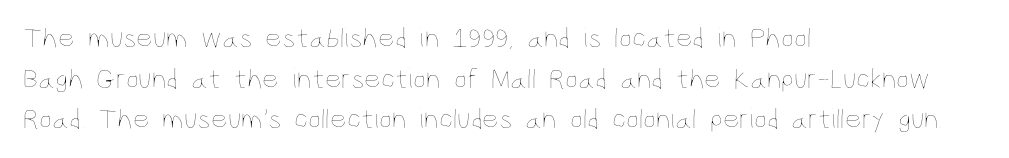
Q: Is the text bold? A: No.
Q: Is the text italic (slanted)? A: No, it is upright.
Q: Is the text underlined? A: No.
Q: How is the paragraph aligned? A: Left-aligned.
Q: Is the spacing between letters normal or unusually wide? A: Normal.
Q: Is the spacing between lines tight, normal or loose? A: Normal.
Q: Width (condensed, normal, or wide)? A: Condensed.
Q: Stroke contrast? A: Low.
Q: x-height? A: Large.
Q: Monospaced? A: No.
